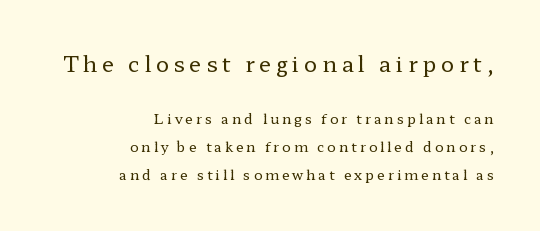
The image shows 22 px text type, upright; set right-aligned, loose line spacing (1.98x), unusually wide letter spacing (+0.21 em), not underlined; the first (top) block is 1.57x larger.
